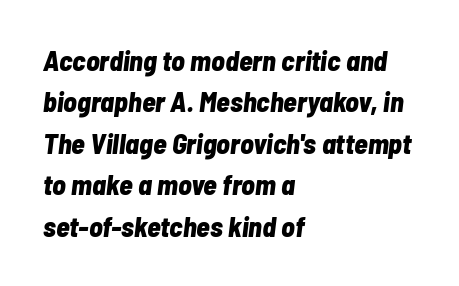
Q: Is the text bold? A: Yes.
Q: Is the text italic (slanted)? A: Yes, it leans right by about 7 degrees.
Q: Is the text underlined? A: No.
Q: How is the paragraph aligned? A: Left-aligned.
Q: Is the spacing between letters normal or unusually wide? A: Normal.
Q: Is the spacing between lines tight, normal or loose? A: Normal.
Q: Width (condensed, normal, or wide)? A: Condensed.
Q: Stroke contrast? A: Low.
Q: x-height? A: Medium.
Q: Monospaced? A: No.
